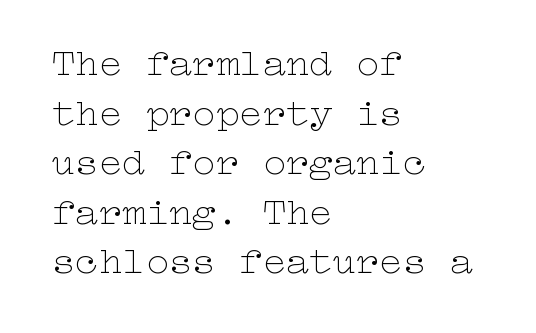
The image shows 39 px thin, wide type, upright; set left-aligned, normal line spacing (1.27x), normal letter spacing, not underlined; low stroke contrast and a medium x-height.
